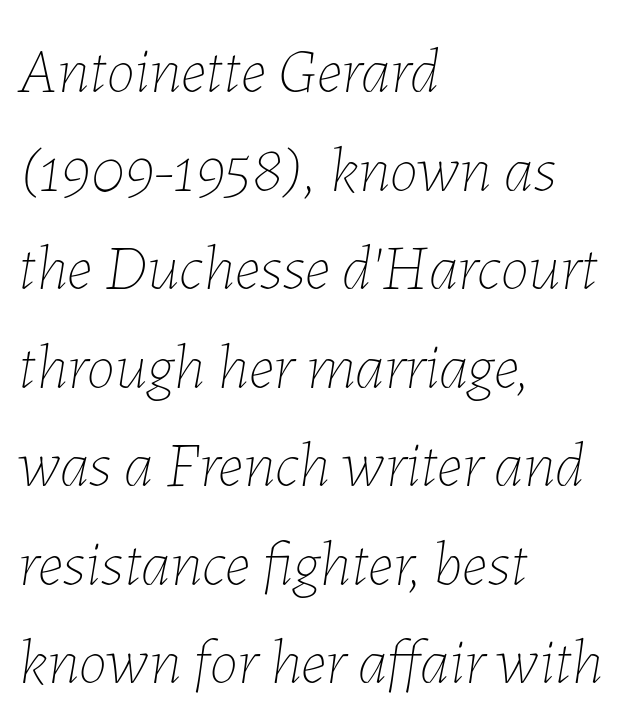
Q: Is the text bold? A: No.
Q: Is the text italic (slanted)? A: Yes, it leans right by about 7 degrees.
Q: Is the text underlined? A: No.
Q: How is the paragraph aligned? A: Left-aligned.
Q: Is the spacing between letters normal or unusually wide? A: Normal.
Q: Is the spacing between lines tight, normal or loose? A: Normal.
Q: Width (condensed, normal, or wide)? A: Normal.
Q: Stroke contrast? A: Low.
Q: x-height? A: Medium.
Q: Monospaced? A: No.
